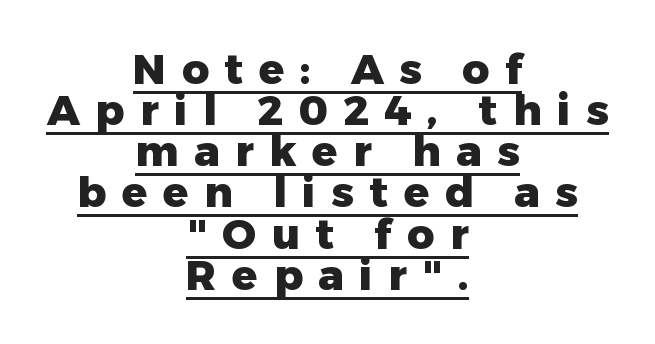
The image shows 42 px heavy sans-serif type, upright; set centered, tight line spacing (0.98x), unusually wide letter spacing (+0.37 em), underlined; low stroke contrast and a medium x-height.
